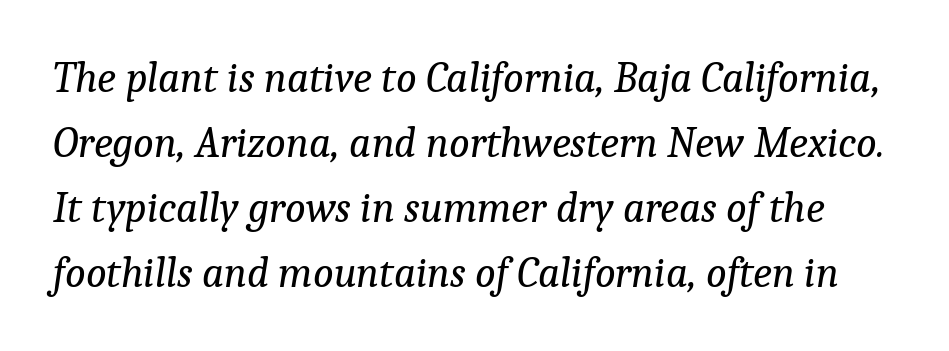
The image shows 43 px regular-weight serif type, italic (leaning right); set normal line spacing (1.51x), normal letter spacing, not underlined; low stroke contrast and a medium x-height.
